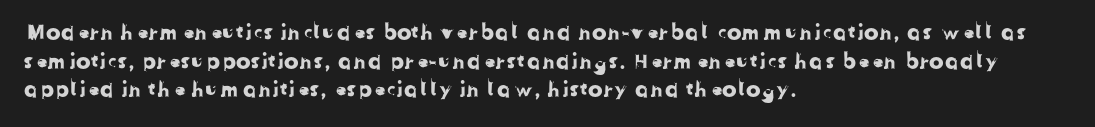
{"underline": "no", "align": "left", "line_spacing": "normal", "line_spacing_ratio": 1.3, "letter_spacing": "normal", "letter_spacing_em": 0.0, "glyph_px": 22}
